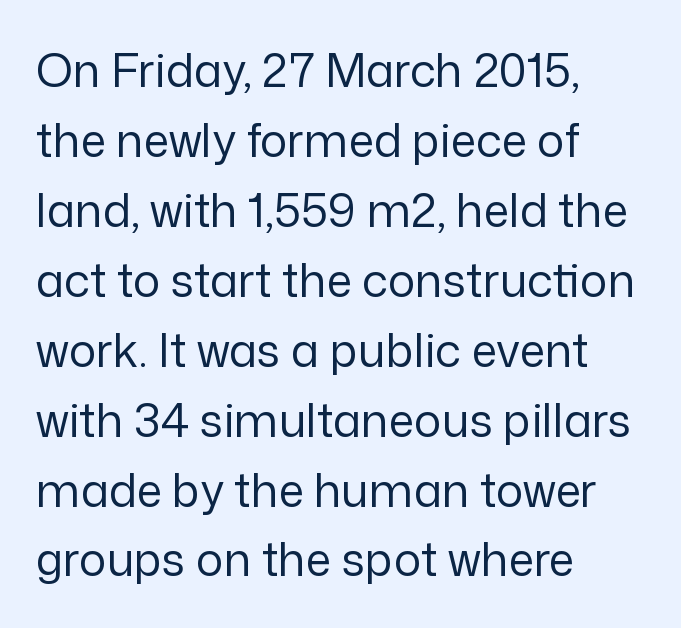
The image shows 46 px regular-weight sans-serif type, upright; set left-aligned, normal line spacing (1.52x), normal letter spacing, not underlined; low stroke contrast and a medium x-height.
